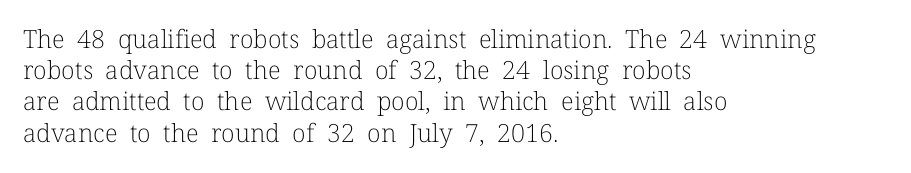
Spacing between characters is what you'd get straight out of the box. Ordinary non-slanted type is in use. The compositor pushed each line to the left boundary. Rows of type keep a routine distance in the vertical direction.
